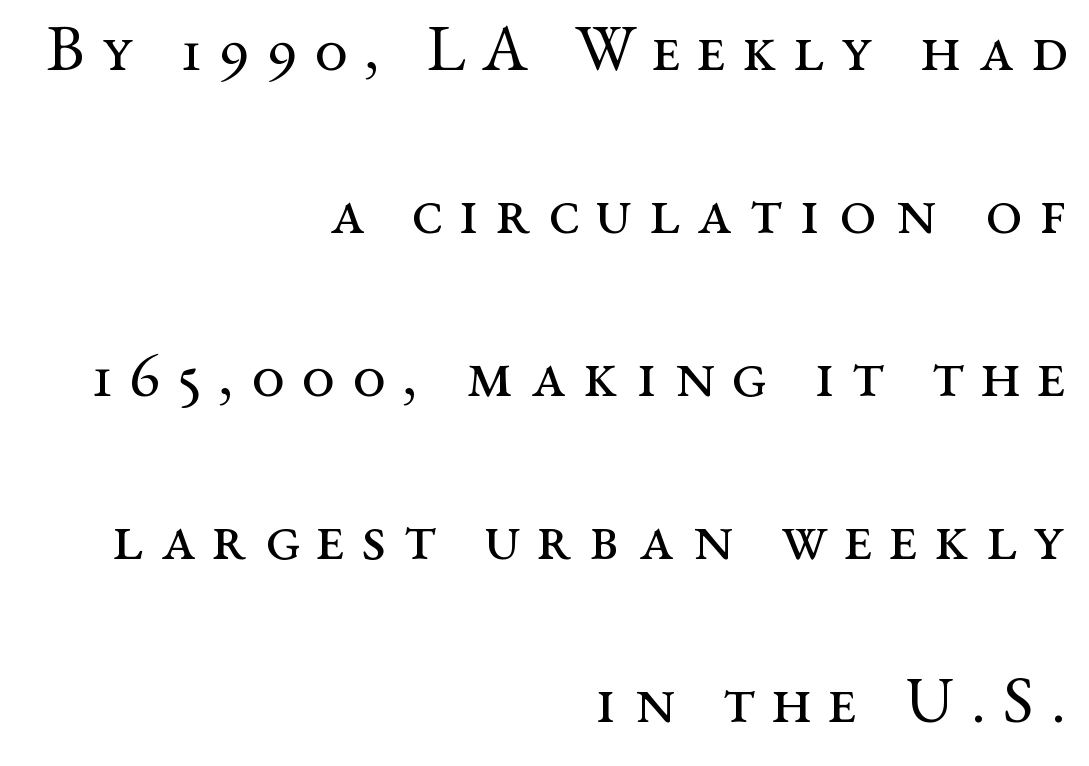
Q: Is the text bold? A: No.
Q: Is the text italic (slanted)? A: No, it is upright.
Q: Is the typeface a serif or a sans-serif typeface? A: Serif.
Q: Is the text underlined? A: No.
Q: How is the paragraph aligned? A: Right-aligned.
Q: Is the spacing between letters normal or unusually wide? A: Unusually wide.
Q: Is the spacing between lines tight, normal or loose? A: Loose.
Q: Width (condensed, normal, or wide)? A: Wide.
Q: Stroke contrast? A: Medium.
Q: x-height? A: Medium.
Q: Monospaced? A: No.
